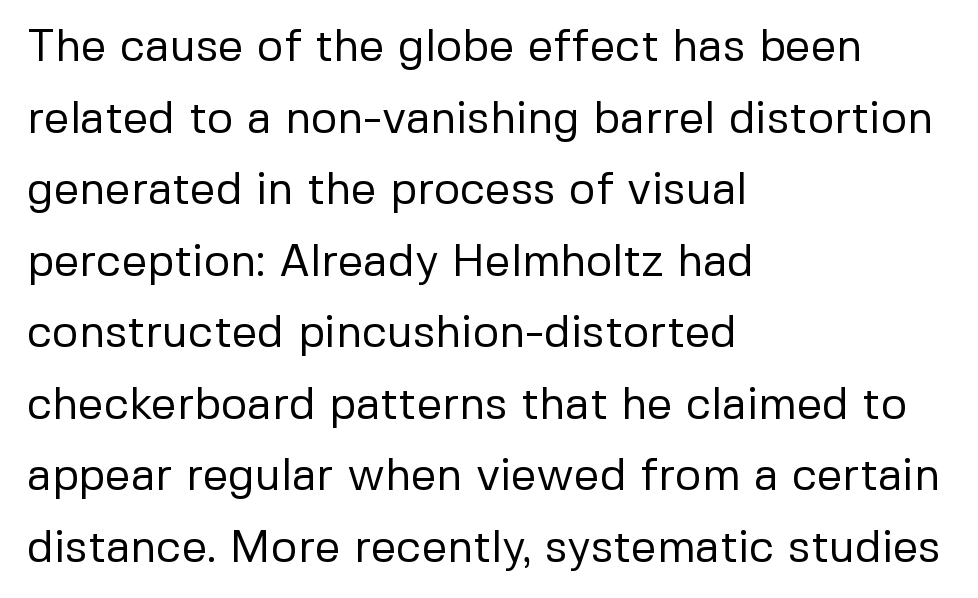
The image shows 45 px regular-weight sans-serif type, upright; set left-aligned, normal line spacing (1.59x), normal letter spacing, not underlined; low stroke contrast and a medium x-height.
